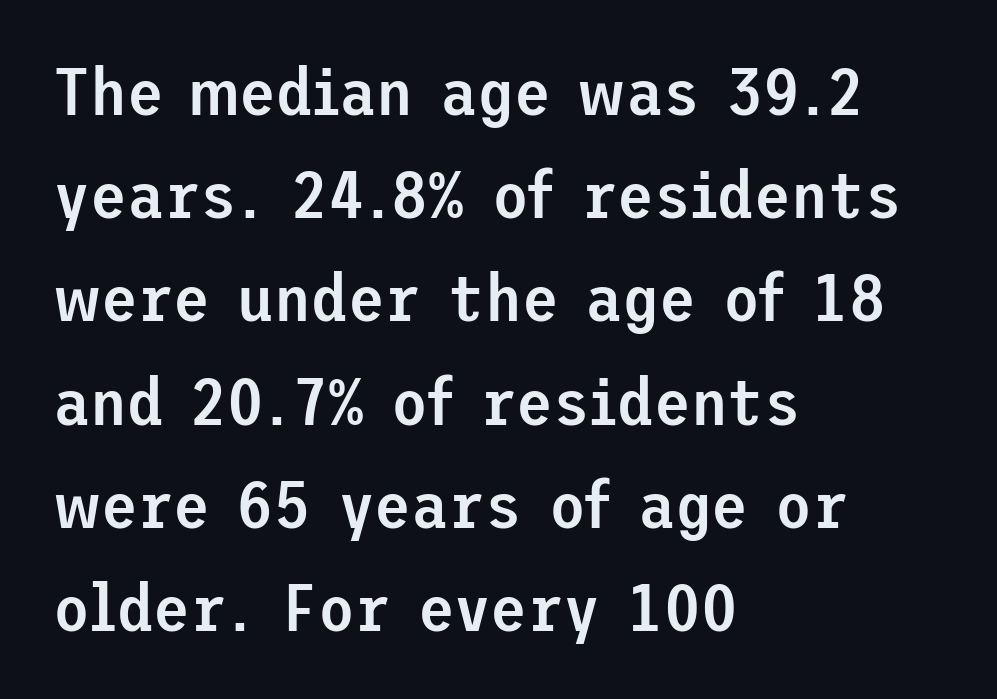
In terms of weight, the rendering is demibold, just under bold. The font family rendered here belongs to the sans-serif group. Line spacing here is normal. Clear beneath every line of the passage.
